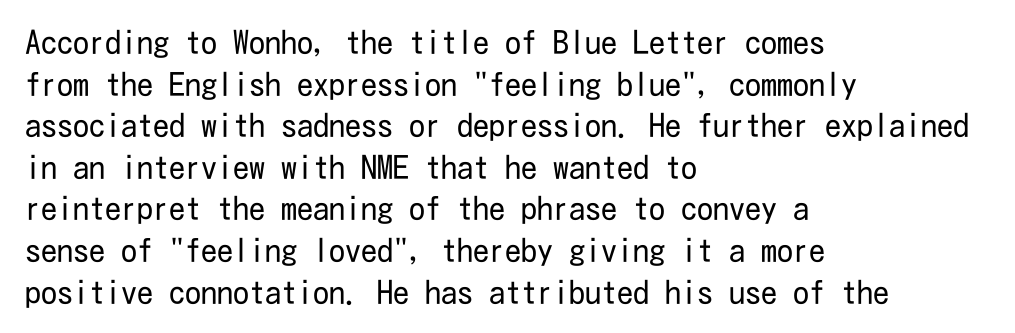
There is no visible air inserted between adjacent glyphs. The letters look calm and open, with moderate or lighter stems. The type family on display is of the sans-serif kind. Compared with a centered layout, this one pins lines to the left instead. The vertical gap from one line to the next is medium.
